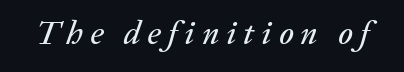
{"italic": "yes", "lean": "right", "slant_degrees": 20, "width": "normal", "stroke_contrast": "low", "x_height": "medium", "monospaced": "no", "underline": "no", "letter_spacing": "wide", "letter_spacing_em": 0.21, "glyph_px": 33}
